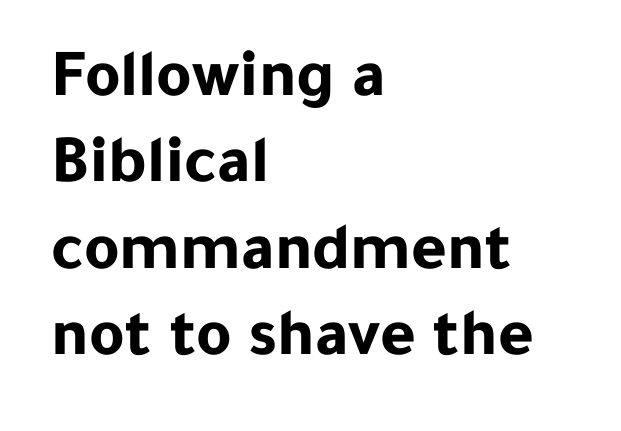
The zone under the glyphs is completely vacant. Standard letterfit; no display-style spreading of the glyphs. Its strokes are broad and dark, the hallmark of bold type. Is this a fixed-width face? No — the glyphs have proportional, varying widths.
